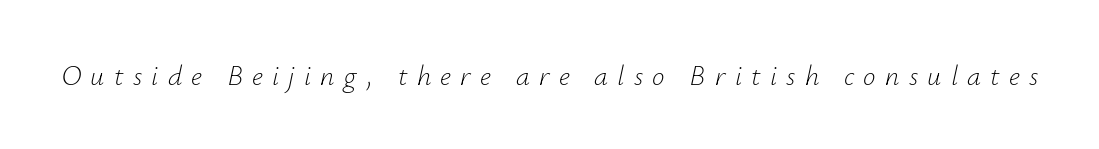
Q: Is the text bold? A: No.
Q: Is the text italic (slanted)? A: Yes, it leans right by about 12 degrees.
Q: Is the text underlined? A: No.
Q: Is the spacing between letters normal or unusually wide? A: Unusually wide.
Q: Width (condensed, normal, or wide)? A: Normal.
Q: Stroke contrast? A: Low.
Q: x-height? A: Small.
Q: Monospaced? A: No.
